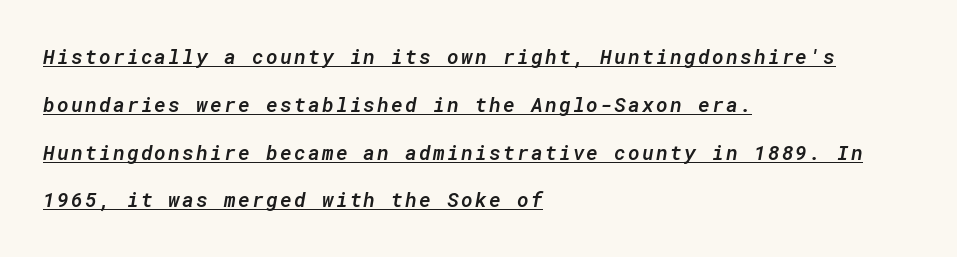
The image shows 20 px text type, italic (leaning right); set left-aligned, loose line spacing (2.39x), underlined.
